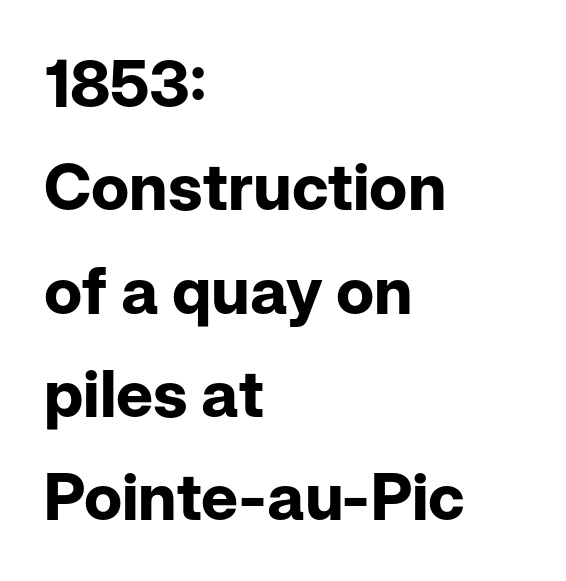
Ascenders rise straight up at ninety degrees. The passage shown has conventional tracking throughout. Is this a sans? Yes — the strokes have no serifs. All the whitespace from short lines collects on the right. The line-height multiplier appears to be the usual default. Varying glyph widths throughout — classic text-font behaviour.
